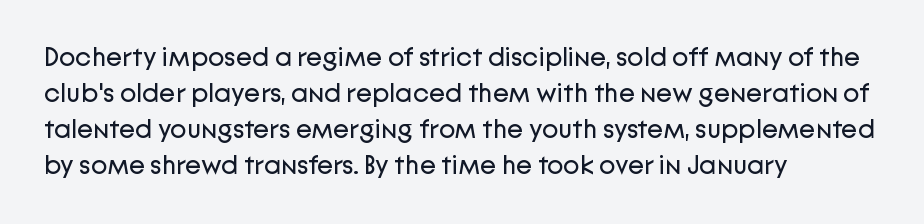
The image shows 27 px text type, upright; set left-aligned, normal line spacing (1.33x), normal letter spacing, not underlined.
